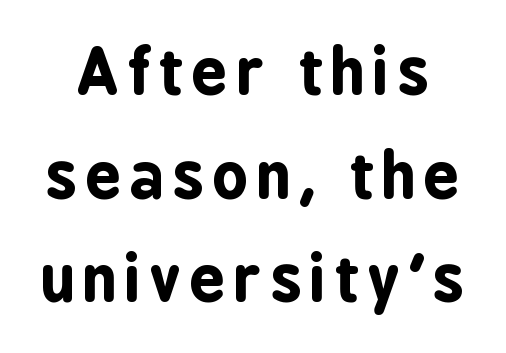
This rendering employs a face without finishing strokes, i.e., a sans-serif. The axis of the letterforms is exactly vertical. Normally led — the rows are evenly, conventionally spaced. Letters rest on an invisible, unmarked baseline. As a designer I'd log this as weight 700, bold.
